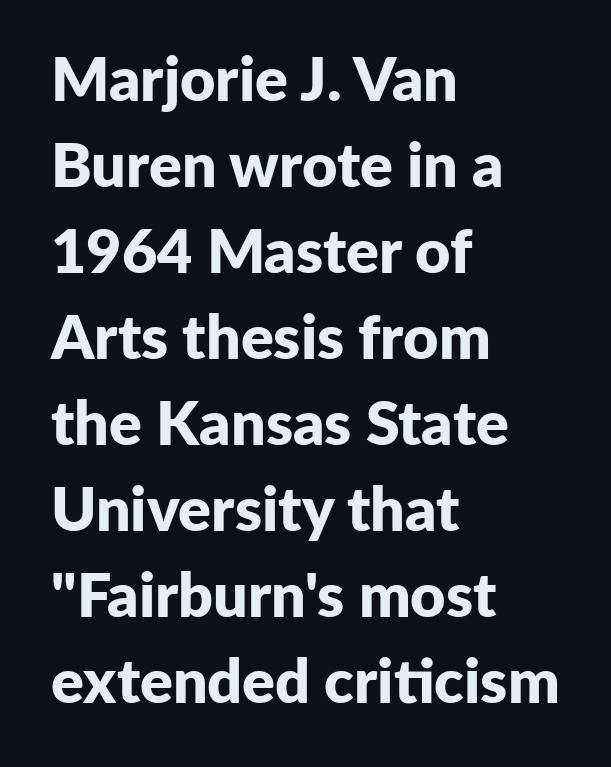
{"serif": "no", "italic": "no", "bold": "yes", "weight": "bold", "width": "normal", "stroke_contrast": "low", "x_height": "medium", "monospaced": "no", "underline": "no", "align": "left", "line_spacing": "normal", "line_spacing_ratio": 1.41, "letter_spacing": "normal", "letter_spacing_em": 0.0, "glyph_px": 61}
